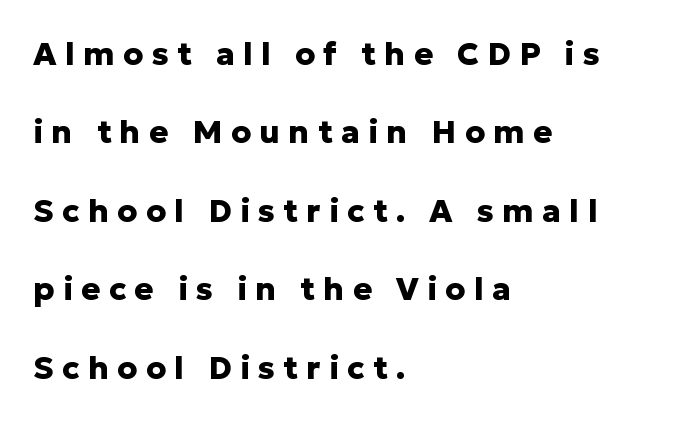
{"serif": "no", "italic": "no", "bold": "yes", "weight": "heavy", "width": "normal", "stroke_contrast": "low", "x_height": "medium", "monospaced": "no", "underline": "no", "align": "left", "line_spacing": "loose", "line_spacing_ratio": 2.45, "letter_spacing": "wide", "letter_spacing_em": 0.26, "glyph_px": 32}
